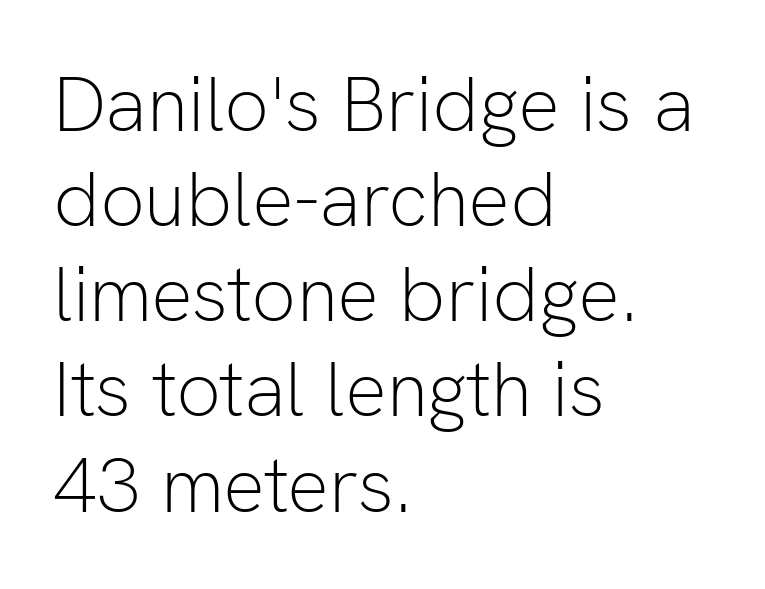
Characters follow at the spacing the type designer built in. Type without underlining. The text was rendered using a sans face with plain stroke endings. All the whitespace from short lines collects on the right.
